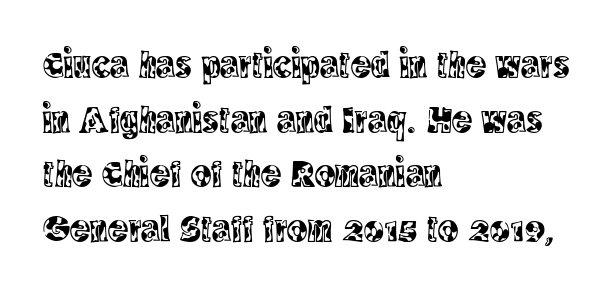
To sum up the face: it has serifs. A normal amount of white space separates one row of letters from the next. The gaps between neighbouring characters are ordinary and unremarkable. Letters rest on an invisible, unmarked baseline. The paragraph shown leans on its left margin.
